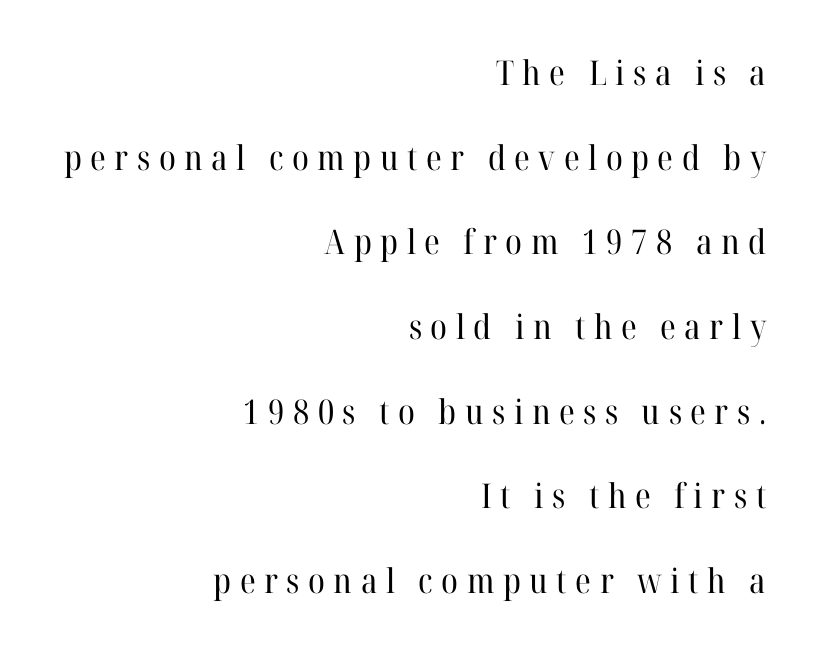
Q: Is the text bold? A: No.
Q: Is the text italic (slanted)? A: No, it is upright.
Q: Is the typeface a serif or a sans-serif typeface? A: Serif.
Q: Is the text underlined? A: No.
Q: How is the paragraph aligned? A: Right-aligned.
Q: Is the spacing between letters normal or unusually wide? A: Unusually wide.
Q: Is the spacing between lines tight, normal or loose? A: Loose.
Q: Width (condensed, normal, or wide)? A: Normal.
Q: Stroke contrast? A: High.
Q: x-height? A: Medium.
Q: Monospaced? A: No.
